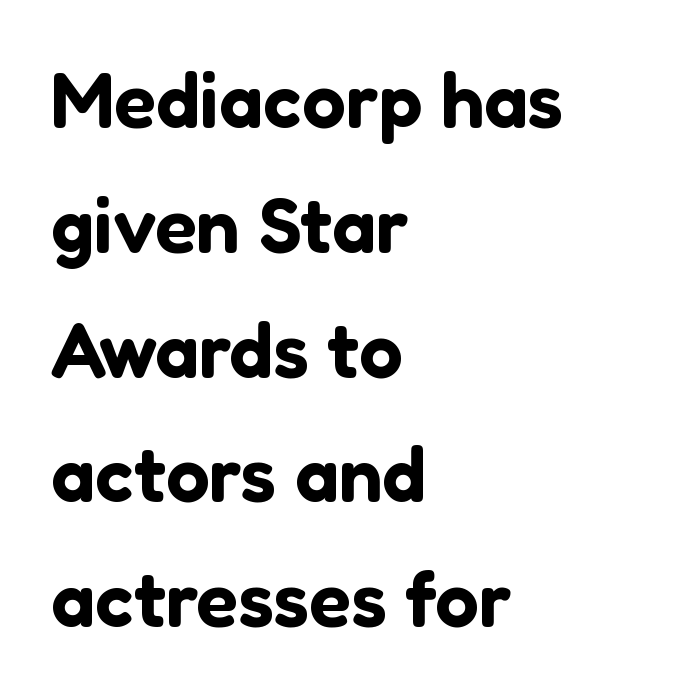
{"serif": "no", "italic": "no", "width": "normal", "stroke_contrast": "low", "x_height": "medium", "monospaced": "no", "underline": "no", "align": "left", "line_spacing": "normal", "line_spacing_ratio": 1.6, "letter_spacing": "normal", "letter_spacing_em": 0.0, "glyph_px": 78}
